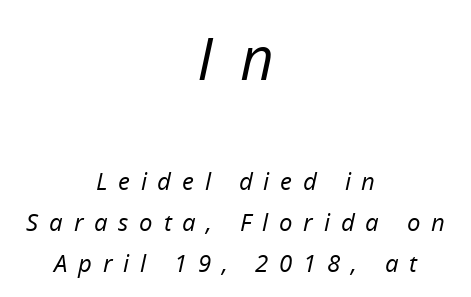
Q: Is the text bold? A: No.
Q: Is the text italic (slanted)? A: Yes, it leans right by about 12 degrees.
Q: Is the text underlined? A: No.
Q: How is the paragraph aligned? A: Centered.
Q: Is the spacing between letters normal or unusually wide? A: Unusually wide.
Q: Which block of text is set in a larger size, the first (top) or the second (bottom)? A: The first (top) one.
Q: Width (condensed, normal, or wide)? A: Normal.
Q: Stroke contrast? A: Low.
Q: x-height? A: Medium.
Q: Monospaced? A: No.
